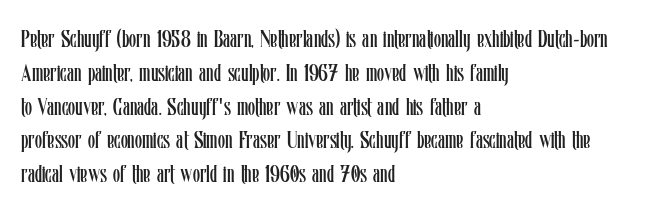
{"italic": "no", "bold": "no", "underline": "no", "align": "left", "line_spacing": "normal", "line_spacing_ratio": 1.47, "letter_spacing": "normal", "letter_spacing_em": 0.0, "glyph_px": 23}
